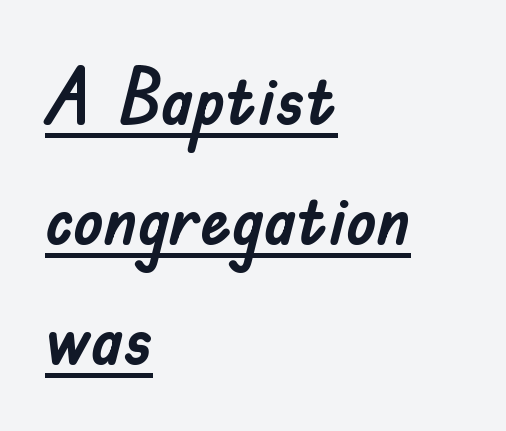
The image shows 78 px sans-serif type; set left-aligned, normal line spacing (1.54x), normal letter spacing, underlined; low stroke contrast and a small x-height.
